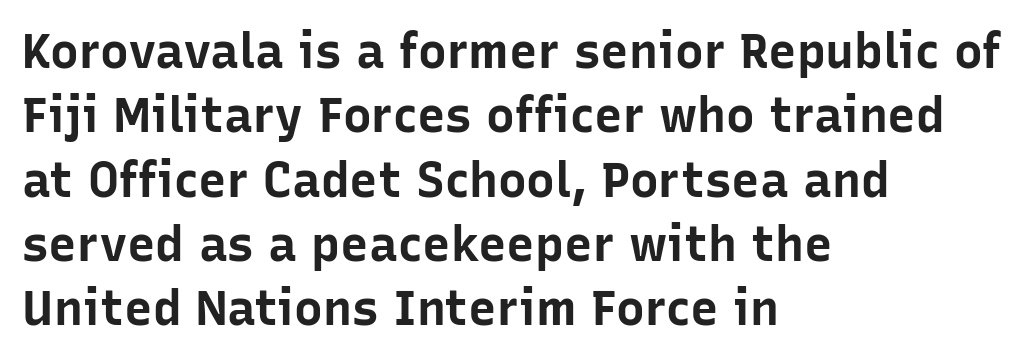
{"serif": "no", "italic": "no", "bold": "yes", "weight": "bold", "width": "normal", "stroke_contrast": "low", "x_height": "medium", "monospaced": "no", "underline": "no", "align": "left", "line_spacing": "normal", "line_spacing_ratio": 1.34, "letter_spacing": "normal", "letter_spacing_em": 0.0, "glyph_px": 48}
